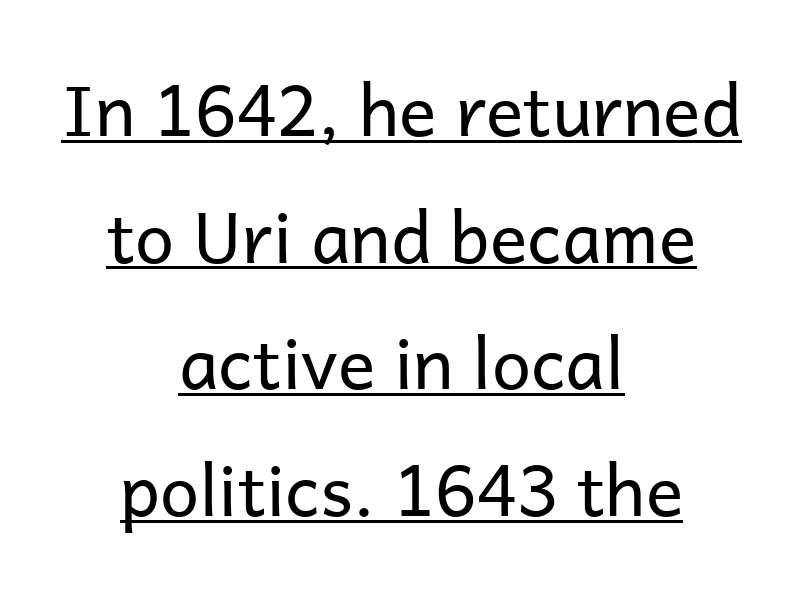
Q: Is the text bold? A: No.
Q: Is the text italic (slanted)? A: No, it is upright.
Q: Is the typeface a serif or a sans-serif typeface? A: Sans-serif.
Q: Is the text underlined? A: Yes.
Q: How is the paragraph aligned? A: Centered.
Q: Is the spacing between letters normal or unusually wide? A: Normal.
Q: Width (condensed, normal, or wide)? A: Normal.
Q: Stroke contrast? A: Low.
Q: x-height? A: Medium.
Q: Monospaced? A: No.
